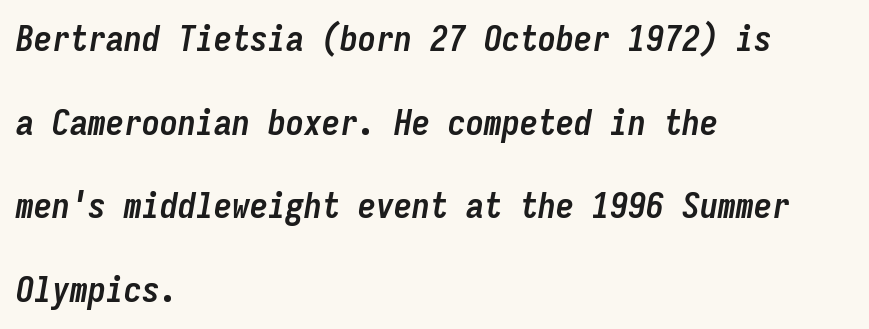
{"italic": "yes", "lean": "right", "slant_degrees": 9, "bold": "yes", "weight": "semibold", "width": "condensed", "stroke_contrast": "low", "x_height": "medium", "monospaced": "yes", "underline": "no", "align": "left", "line_spacing": "loose", "line_spacing_ratio": 2.32, "letter_spacing": "normal", "letter_spacing_em": 0.0, "glyph_px": 36}
